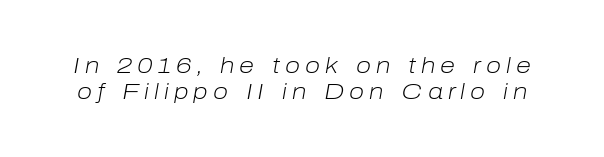
The image shows 22 px text type, italic (leaning right); set line spacing 1.16x, unusually wide letter spacing (+0.23 em), not underlined.
